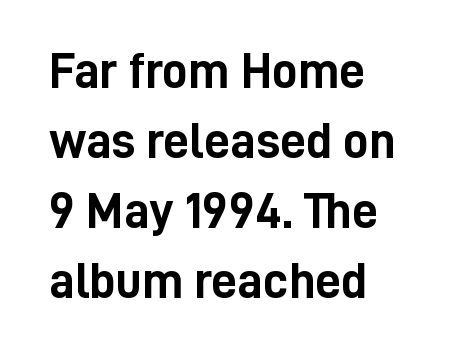
{"serif": "no", "italic": "no", "bold": "yes", "weight": "semibold", "width": "condensed", "stroke_contrast": "low", "x_height": "medium", "monospaced": "no", "underline": "no", "align": "left", "line_spacing": "normal", "line_spacing_ratio": 1.37, "letter_spacing": "normal", "letter_spacing_em": 0.0, "glyph_px": 51}
